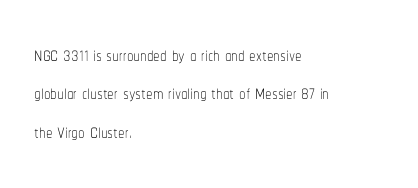
The image shows 26 px text type, upright; set left-aligned, normal line spacing (1.48x), normal letter spacing, not underlined.
